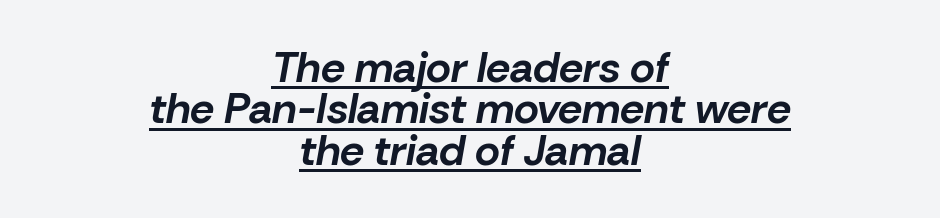
In terms of letterspacing, this is plain default setting. The whitespace from short lines is split evenly between both sides. These characters rest on top of a visible drawn line. Typesetter's note: full bold, strokes at maximum text heaviness. In terms of leading, this rendering errs on the cramped side. Characters are canted at an angle relative to the baseline's perpendicular.
